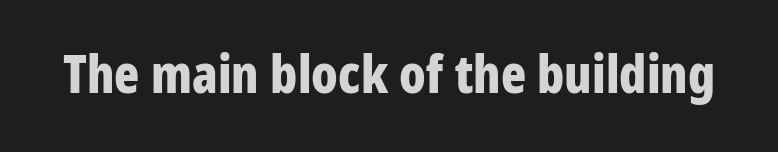
The type is set solid horizontally, with unmodified tracking. The passage shown is emphatically bold. The lettering holds an erect, upright posture throughout. Glance below the letters and you will spot only blank space. Is this a fixed-width face? No — the glyphs have proportional, varying widths.
